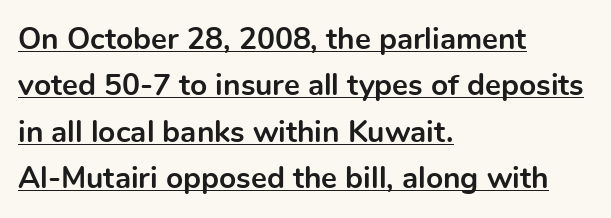
Line starts are locked; line ends wander. Leading matches the norm, producing a regular column. A typesetter would call this proportional, since set widths differ per character. A typographer would call this underscored text.
